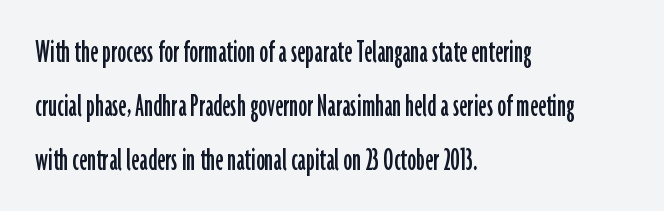
{"serif": "no", "italic": "no", "width": "condensed", "stroke_contrast": "low", "x_height": "medium", "monospaced": "no", "underline": "no", "align": "left", "line_spacing": "normal", "line_spacing_ratio": 1.54, "letter_spacing": "normal", "letter_spacing_em": 0.0, "glyph_px": 35}
